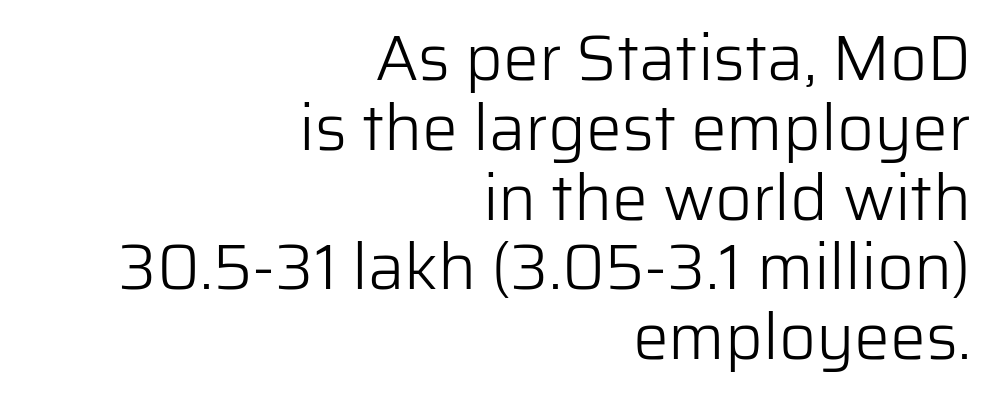
Q: Is the text bold? A: No.
Q: Is the text italic (slanted)? A: No, it is upright.
Q: Is the typeface a serif or a sans-serif typeface? A: Sans-serif.
Q: Is the text underlined? A: No.
Q: How is the paragraph aligned? A: Right-aligned.
Q: Is the spacing between letters normal or unusually wide? A: Normal.
Q: Is the spacing between lines tight, normal or loose? A: Tight.
Q: Width (condensed, normal, or wide)? A: Normal.
Q: Stroke contrast? A: Low.
Q: x-height? A: Medium.
Q: Monospaced? A: No.
